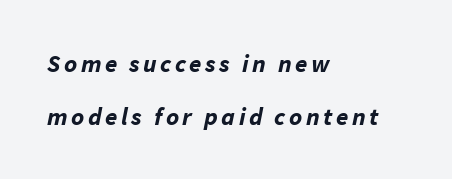
Q: Is the text bold? A: Yes.
Q: Is the text italic (slanted)? A: Yes, it leans right by about 11 degrees.
Q: Is the text underlined? A: No.
Q: How is the paragraph aligned? A: Left-aligned.
Q: Is the spacing between lines tight, normal or loose? A: Loose.
